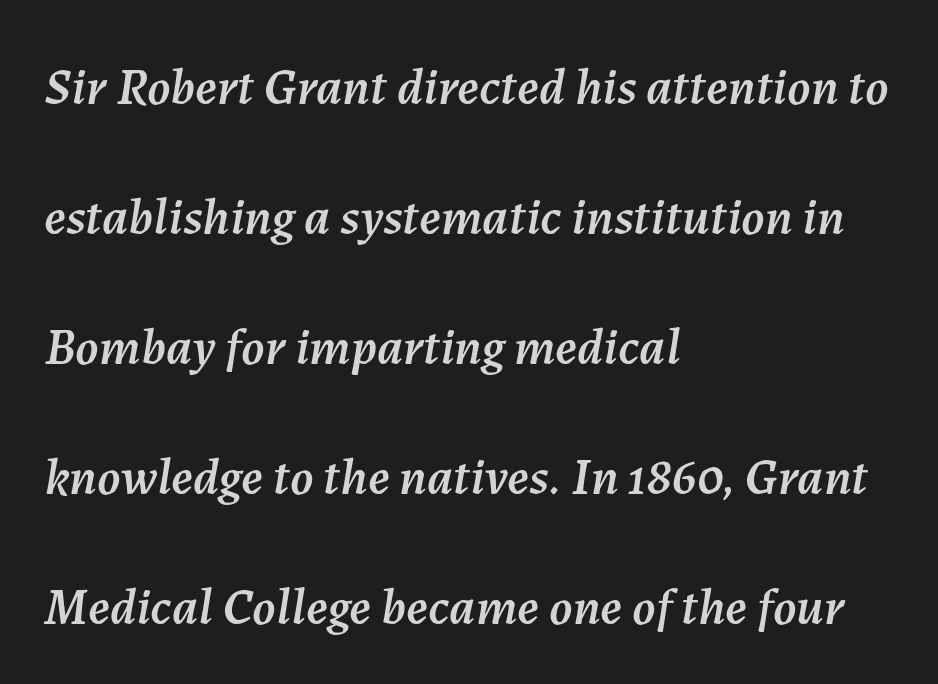
You could not count columns in this text — the font is proportionally spaced. Successive baselines arrive slowly, with a big drop between each. Rendered with sloped, italic letterforms. Between one letter and the next there's only the usual sliver of space.
